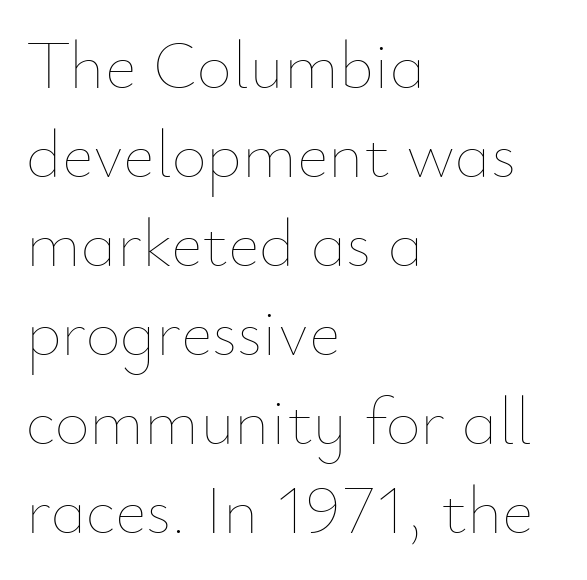
Q: Is the text bold? A: No.
Q: Is the text italic (slanted)? A: No, it is upright.
Q: Is the text underlined? A: No.
Q: How is the paragraph aligned? A: Left-aligned.
Q: Is the spacing between letters normal or unusually wide? A: Normal.
Q: Is the spacing between lines tight, normal or loose? A: Normal.
Q: Width (condensed, normal, or wide)? A: Normal.
Q: Stroke contrast? A: Low.
Q: x-height? A: Small.
Q: Monospaced? A: No.
